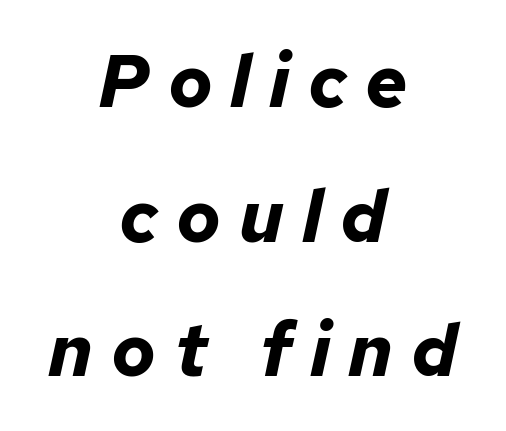
Q: Is the text bold? A: Yes.
Q: Is the text italic (slanted)? A: Yes, it leans right by about 12 degrees.
Q: Is the text underlined? A: No.
Q: How is the paragraph aligned? A: Centered.
Q: Is the spacing between letters normal or unusually wide? A: Unusually wide.
Q: Width (condensed, normal, or wide)? A: Normal.
Q: Stroke contrast? A: Low.
Q: x-height? A: Medium.
Q: Monospaced? A: No.
